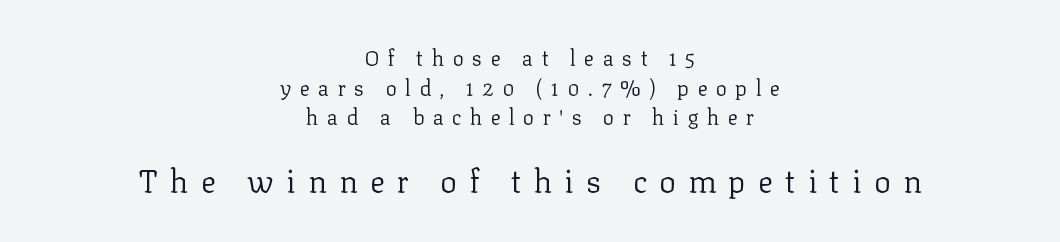
The image shows 31 px regular-weight serif type, upright; set centered, normal line spacing (1.41x), unusually wide letter spacing (+0.4 em), not underlined; the second (bottom) block is 1.48x larger; low stroke contrast and a medium x-height.
